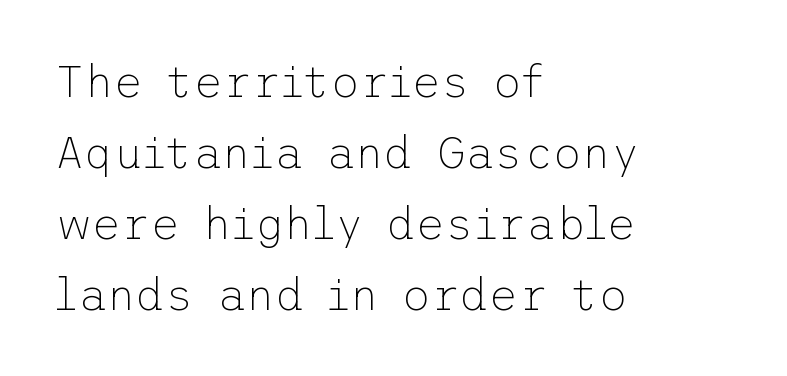
{"serif": "no", "italic": "no", "bold": "no", "weight": "thin", "width": "normal", "stroke_contrast": "low", "x_height": "medium", "underline": "no", "align": "left", "line_spacing": "normal", "line_spacing_ratio": 1.58, "letter_spacing": "normal", "letter_spacing_em": 0.0, "glyph_px": 45}
